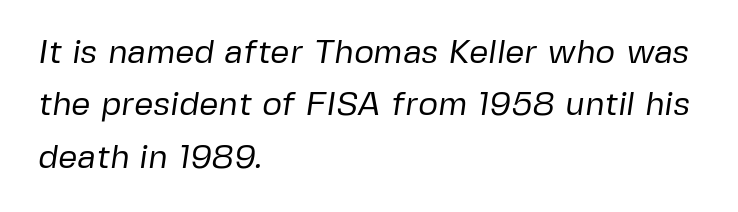
The image shows 34 px regular-weight sans-serif type; set left-aligned, normal line spacing (1.54x), normal letter spacing, not underlined; low stroke contrast and a medium x-height.
